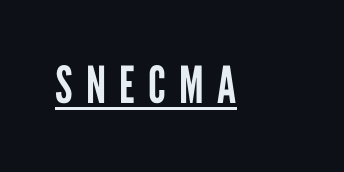
{"serif": "no", "italic": "no", "bold": "no", "weight": "regular", "width": "condensed", "stroke_contrast": "low", "x_height": "medium", "monospaced": "no", "underline": "yes", "letter_spacing": "wide", "letter_spacing_em": 0.26, "glyph_px": 51}
